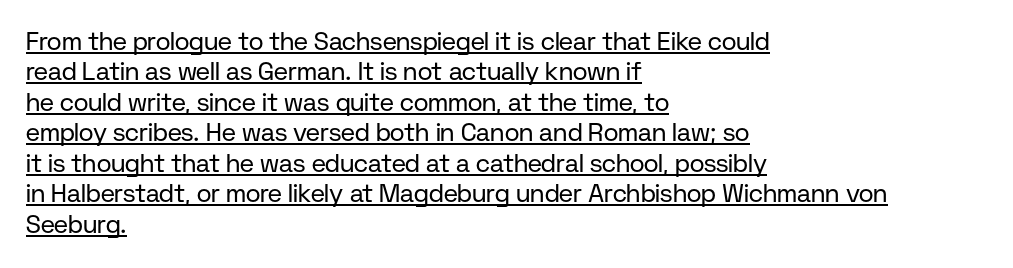
The image shows 25 px text type, upright; set left-aligned, line spacing 1.22x, normal letter spacing, underlined.
